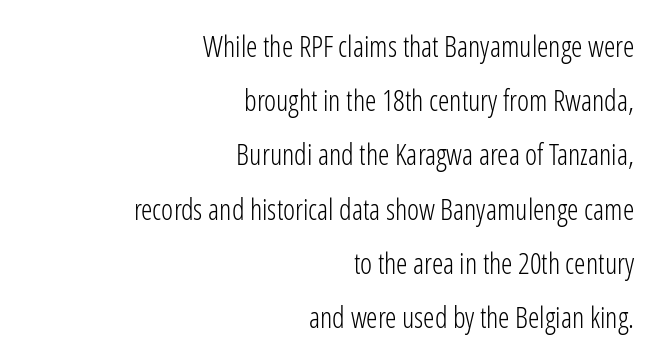
Q: Is the text bold? A: No.
Q: Is the text italic (slanted)? A: No, it is upright.
Q: Is the typeface a serif or a sans-serif typeface? A: Sans-serif.
Q: Is the text underlined? A: No.
Q: How is the paragraph aligned? A: Right-aligned.
Q: Is the spacing between letters normal or unusually wide? A: Normal.
Q: Width (condensed, normal, or wide)? A: Condensed.
Q: Stroke contrast? A: Low.
Q: x-height? A: Medium.
Q: Monospaced? A: No.
